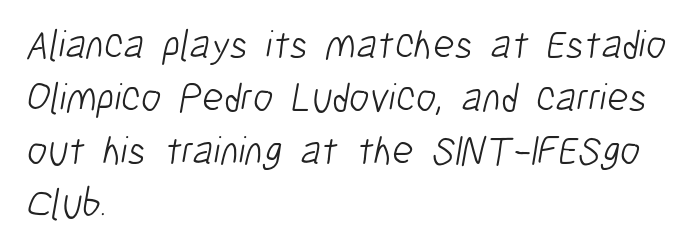
The image shows 41 px light, condensed sans-serif type; set left-aligned, normal line spacing (1.29x), normal letter spacing, not underlined; low stroke contrast and a medium x-height.
